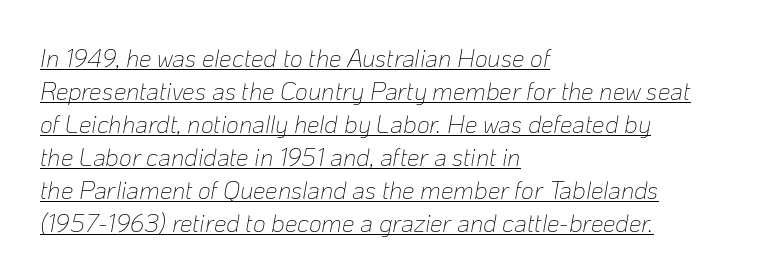
Q: Is the text bold? A: No.
Q: Is the text italic (slanted)? A: Yes, it leans right by about 10 degrees.
Q: Is the text underlined? A: Yes.
Q: How is the paragraph aligned? A: Left-aligned.
Q: Is the spacing between letters normal or unusually wide? A: Normal.
Q: Is the spacing between lines tight, normal or loose? A: Normal.
